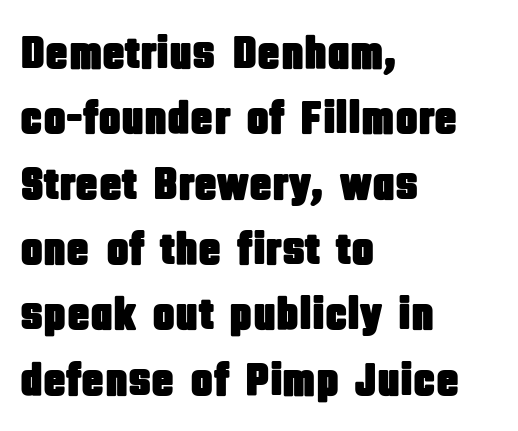
This sample keeps an unexceptional amount of space between lines. No extra tracking has been applied to these lines. The lines in this sample share a left origin and differ only in where they stop. The font's upright variant was chosen for this text. Looks like regular typesetting: each glyph gets only the width it needs. The face used here is a sans, in the tradition of grotesques and geometrics.
